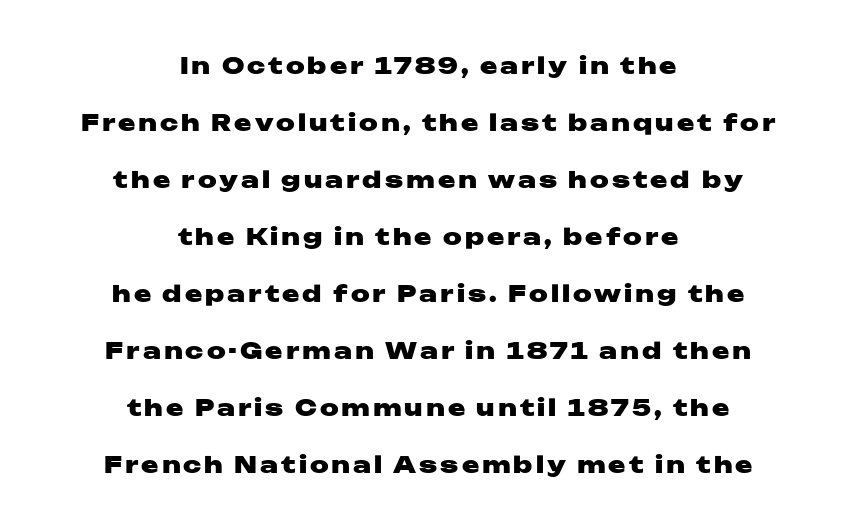
Heavy, bold letterforms. Centered paragraph, ragged on both sides. Each row of text sits above clean, open space. Quick note: not italic, upright. How would I describe the line gaps? Wide and relaxed.
